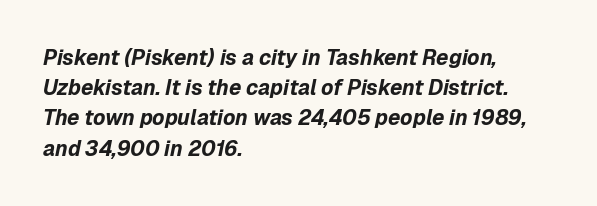
There's an unmistakable incline to the writing here. Summary of weight: heavy, a full bold. Evenly set lines give the paragraph a standard silhouette. All the whitespace from short lines collects on the right.
